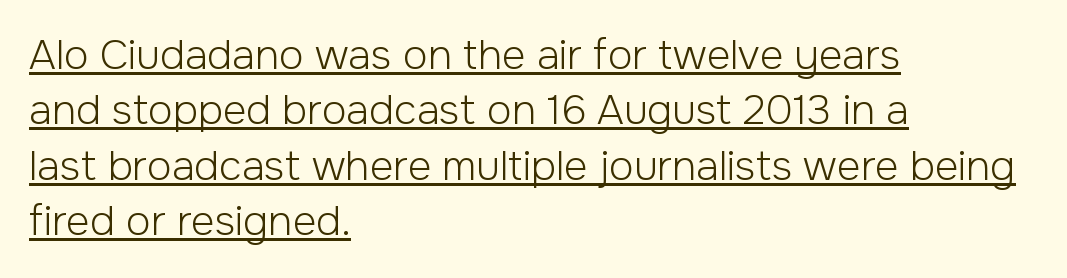
Look at the bottom of the vertical strokes: they stop flat, with no serifs. Glyph-to-glyph distance matches everyday printed text. Students, observe the line beneath the letters — that is underlining. Reading down the block, your eye returns to a fixed left position each line.
